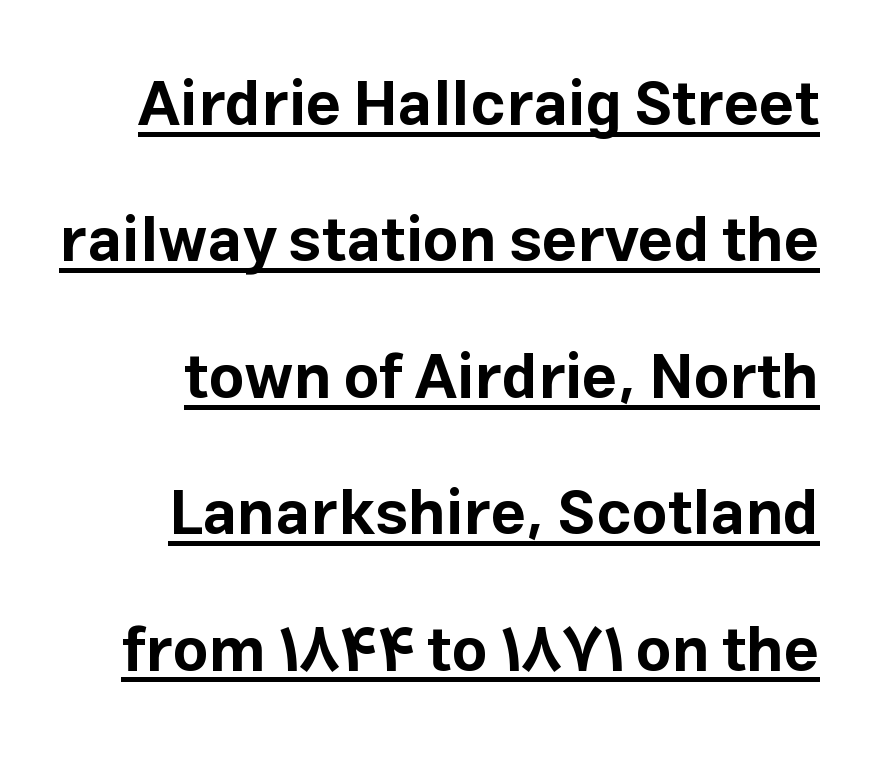
The image shows 62 px bold sans-serif type, upright; set right-aligned, loose line spacing (2.2x), normal letter spacing, underlined; low stroke contrast and a medium x-height.
